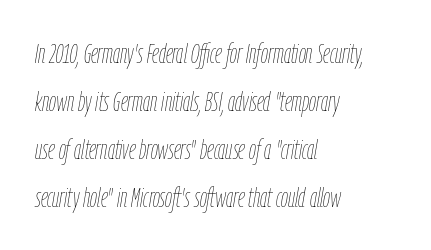
Q: Is the text bold? A: No.
Q: Is the text italic (slanted)? A: Yes, it leans right by about 9 degrees.
Q: Is the text underlined? A: No.
Q: How is the paragraph aligned? A: Left-aligned.
Q: Is the spacing between letters normal or unusually wide? A: Normal.
Q: Width (condensed, normal, or wide)? A: Condensed.
Q: Stroke contrast? A: Low.
Q: x-height? A: Medium.
Q: Monospaced? A: No.
